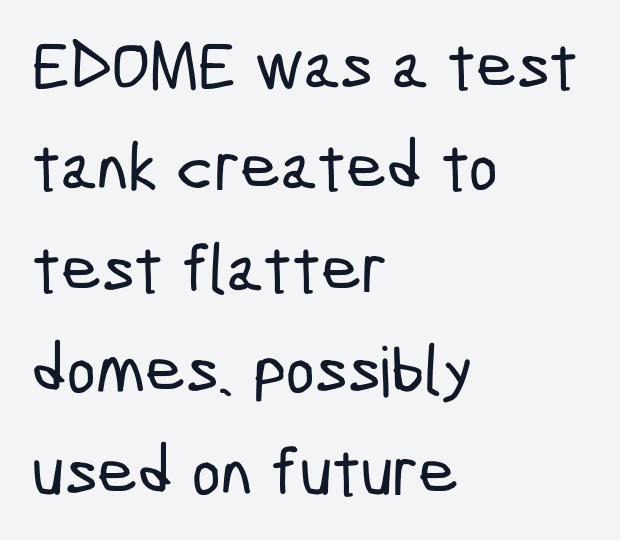
The image shows 69 px condensed sans-serif type; set left-aligned, normal line spacing (1.47x), normal letter spacing, not underlined; low stroke contrast and a medium x-height.
